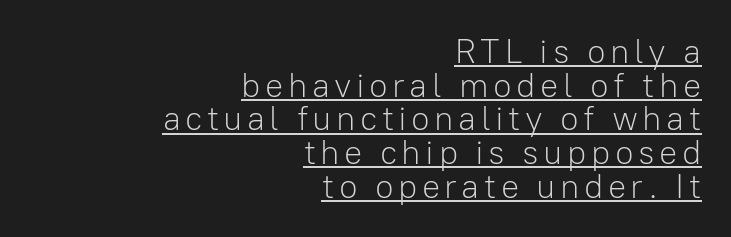
Q: Is the text bold? A: No.
Q: Is the text italic (slanted)? A: No, it is upright.
Q: Is the typeface a serif or a sans-serif typeface? A: Sans-serif.
Q: Is the text underlined? A: Yes.
Q: How is the paragraph aligned? A: Right-aligned.
Q: Is the spacing between lines tight, normal or loose? A: Tight.
Q: Width (condensed, normal, or wide)? A: Normal.
Q: Stroke contrast? A: Low.
Q: x-height? A: Medium.
Q: Monospaced? A: No.
